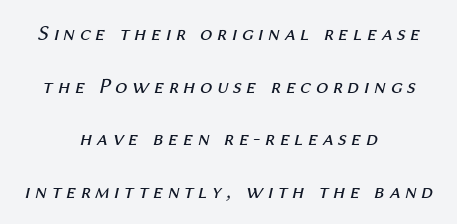
The image shows 22 px text type, italic (leaning right); set centered, loose line spacing (2.39x), unusually wide letter spacing (+0.2 em), not underlined.
